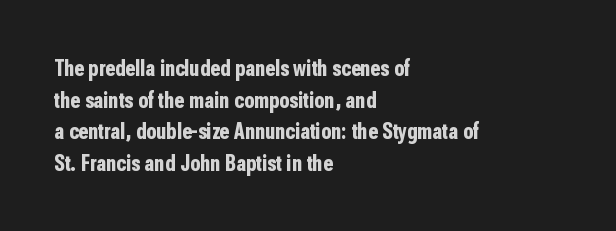
The image shows 23 px bold type, upright; set left-aligned, normal line spacing (1.37x), normal letter spacing, not underlined.
